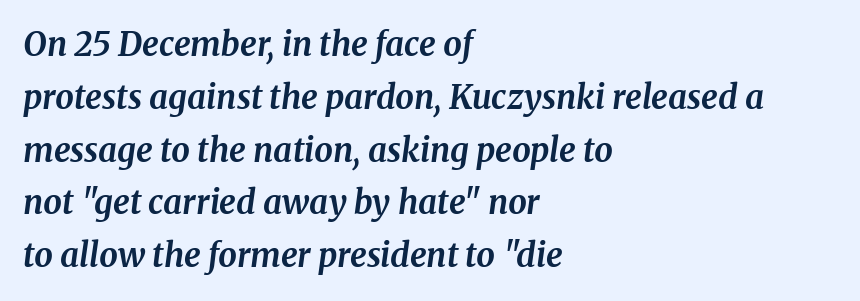
I'd describe the lettering as bold — thick and assertive. Spacing between characters is what you'd get straight out of the box. Character widths vary here, with narrow letters taking less room than wide ones. Compared with ordinary roman type, these characters are visibly tilted. The lines sit at an ordinary, default distance from one another. Words float on clear page, feet unadorned.
